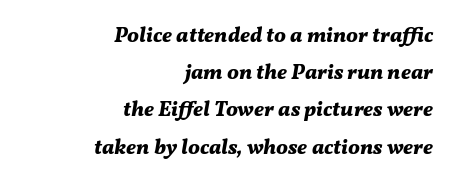
Q: Is the text bold? A: Yes.
Q: Is the text italic (slanted)? A: Yes, it leans right by about 11 degrees.
Q: Is the text underlined? A: No.
Q: How is the paragraph aligned? A: Right-aligned.
Q: Is the spacing between letters normal or unusually wide? A: Normal.
